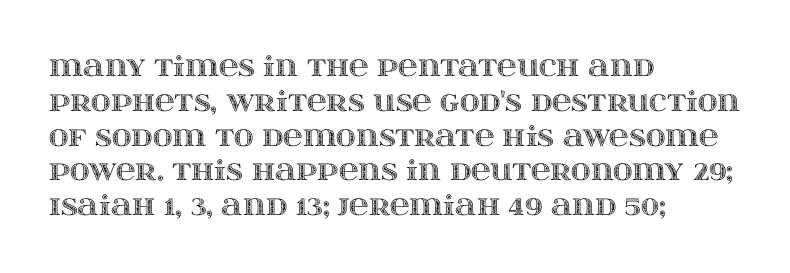
Students, observe: this is what conventionally led text looks like. This sample uses plain, unmodified letter spacing. Nobody drew a line under any word here. The typesetter chose a ragged-right arrangement here. Style check: upright.
